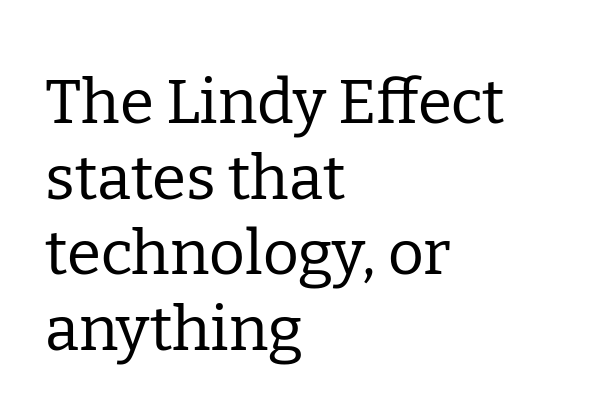
Check the space under the baseline: it is left empty. Do the characters align in a grid? No, the font is proportional. Serifs: yes, visible at the terminals of the letterforms. No extra ink here — the face is not bold. The type is set solid horizontally, with unmodified tracking.
